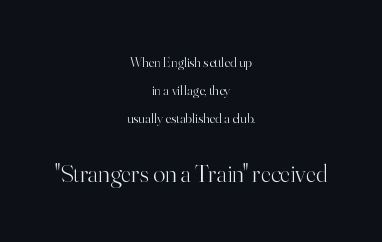
Q: Is the text bold? A: No.
Q: Is the text italic (slanted)? A: No, it is upright.
Q: Is the text underlined? A: No.
Q: How is the paragraph aligned? A: Centered.
Q: Is the spacing between letters normal or unusually wide? A: Normal.
Q: Is the spacing between lines tight, normal or loose? A: Loose.
Q: Which block of text is set in a larger size, the first (top) or the second (bottom)? A: The second (bottom) one.
